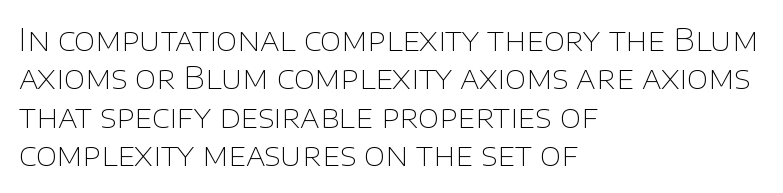
Q: Is the text bold? A: No.
Q: Is the text italic (slanted)? A: No, it is upright.
Q: Is the typeface a serif or a sans-serif typeface? A: Sans-serif.
Q: Is the text underlined? A: No.
Q: How is the paragraph aligned? A: Left-aligned.
Q: Is the spacing between letters normal or unusually wide? A: Normal.
Q: Width (condensed, normal, or wide)? A: Normal.
Q: Stroke contrast? A: Low.
Q: x-height? A: Large.
Q: Monospaced? A: No.
